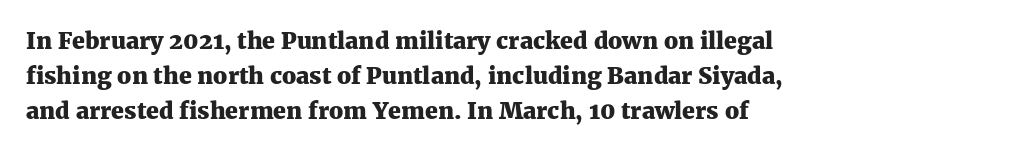
{"italic": "no", "bold": "yes", "underline": "no", "align": "left", "line_spacing": "normal", "line_spacing_ratio": 1.53, "letter_spacing": "normal", "letter_spacing_em": 0.0, "glyph_px": 23}
